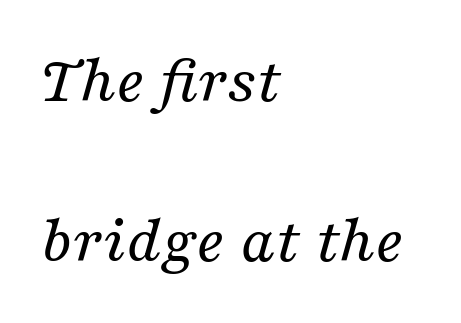
Q: Is the text bold? A: No.
Q: Is the text italic (slanted)? A: Yes, it leans right by about 16 degrees.
Q: Is the typeface a serif or a sans-serif typeface? A: Serif.
Q: Is the text underlined? A: No.
Q: How is the paragraph aligned? A: Left-aligned.
Q: Is the spacing between letters normal or unusually wide? A: Normal.
Q: Is the spacing between lines tight, normal or loose? A: Loose.
Q: Width (condensed, normal, or wide)? A: Normal.
Q: Stroke contrast? A: Medium.
Q: x-height? A: Medium.
Q: Monospaced? A: No.
